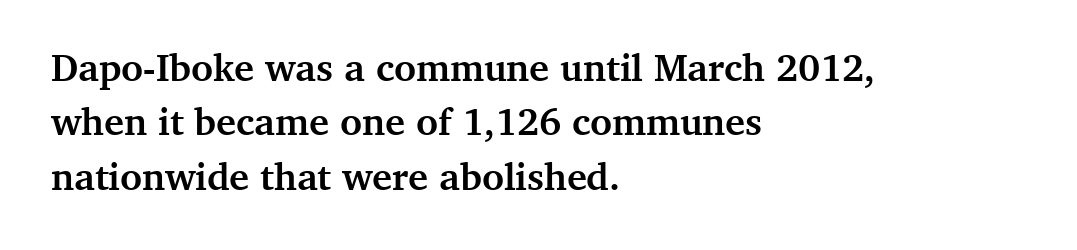
The image shows 38 px semibold serif type, upright; set left-aligned, normal line spacing (1.43x), normal letter spacing, not underlined; medium stroke contrast and a medium x-height.
